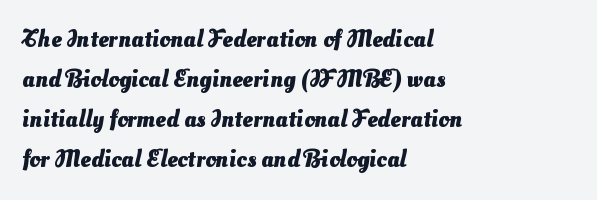
The image shows 24 px bold type; set left-aligned, normal line spacing (1.67x), normal letter spacing, not underlined.
